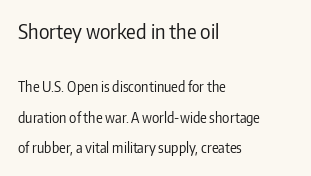
Q: Is the text bold? A: No.
Q: Is the text italic (slanted)? A: No, it is upright.
Q: Is the text underlined? A: No.
Q: How is the paragraph aligned? A: Left-aligned.
Q: Is the spacing between letters normal or unusually wide? A: Normal.
Q: Is the spacing between lines tight, normal or loose? A: Loose.
Q: Which block of text is set in a larger size, the first (top) or the second (bottom)? A: The first (top) one.
